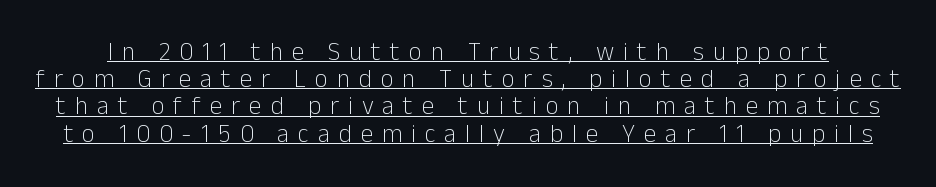
The image shows 25 px text type, upright; set tight line spacing (1.09x), unusually wide letter spacing (+0.36 em), underlined.
